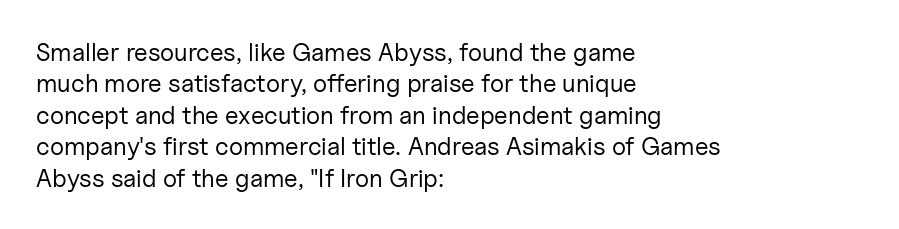
The image shows 25 px text type, upright; set left-aligned, normal line spacing (1.26x), normal letter spacing, not underlined.
